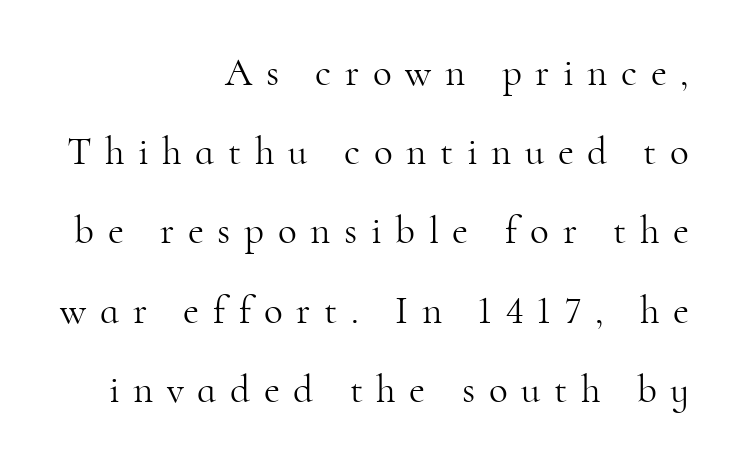
{"serif": "yes", "italic": "no", "bold": "no", "weight": "light", "width": "normal", "stroke_contrast": "high", "x_height": "small", "monospaced": "no", "underline": "no", "align": "right", "line_spacing": "loose", "line_spacing_ratio": 2.03, "letter_spacing": "wide", "letter_spacing_em": 0.35, "glyph_px": 39}
